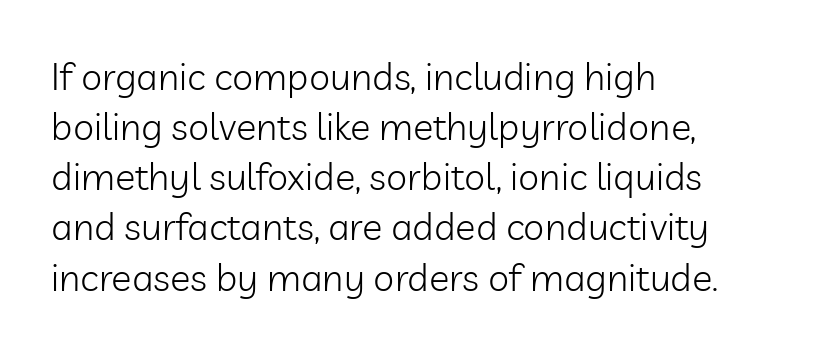
The image shows 38 px light sans-serif type, upright; set left-aligned, normal line spacing (1.32x), normal letter spacing, not underlined; low stroke contrast and a medium x-height.
